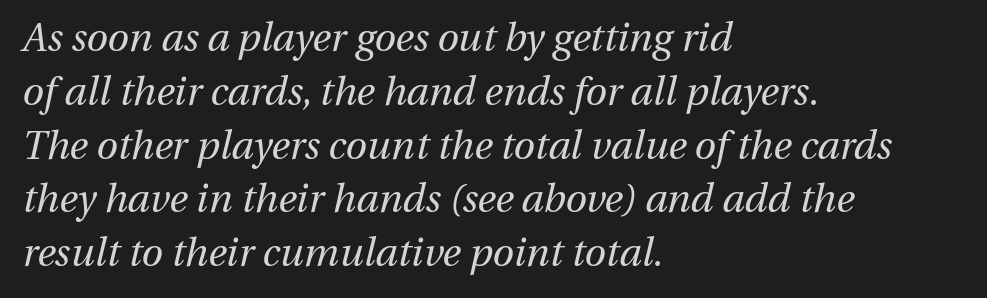
Q: Is the text bold? A: No.
Q: Is the text italic (slanted)? A: Yes, it leans right by about 13 degrees.
Q: Is the text underlined? A: No.
Q: How is the paragraph aligned? A: Left-aligned.
Q: Is the spacing between letters normal or unusually wide? A: Normal.
Q: Is the spacing between lines tight, normal or loose? A: Normal.
Q: Width (condensed, normal, or wide)? A: Normal.
Q: Stroke contrast? A: Medium.
Q: x-height? A: Medium.
Q: Monospaced? A: No.
